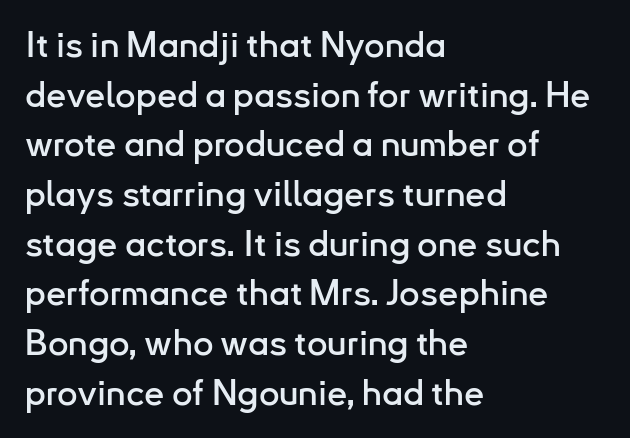
Q: Is the text italic (slanted)? A: No, it is upright.
Q: Is the typeface a serif or a sans-serif typeface? A: Sans-serif.
Q: Is the text underlined? A: No.
Q: How is the paragraph aligned? A: Left-aligned.
Q: Is the spacing between letters normal or unusually wide? A: Normal.
Q: Is the spacing between lines tight, normal or loose? A: Normal.
Q: Width (condensed, normal, or wide)? A: Normal.
Q: Stroke contrast? A: Low.
Q: x-height? A: Small.
Q: Monospaced? A: No.
